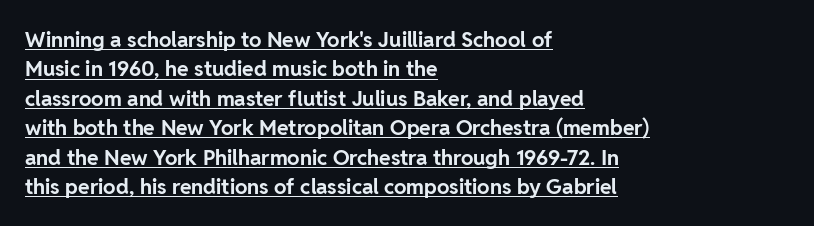
The image shows 21 px bold type, upright; set left-aligned, normal line spacing (1.4x), normal letter spacing, underlined.
